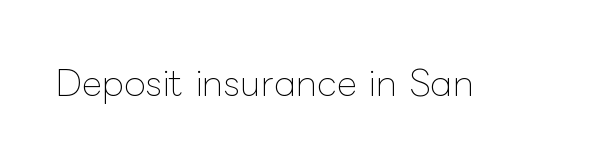
The image shows 35 px thin type, upright; set normal letter spacing, not underlined; low stroke contrast and a medium x-height.
